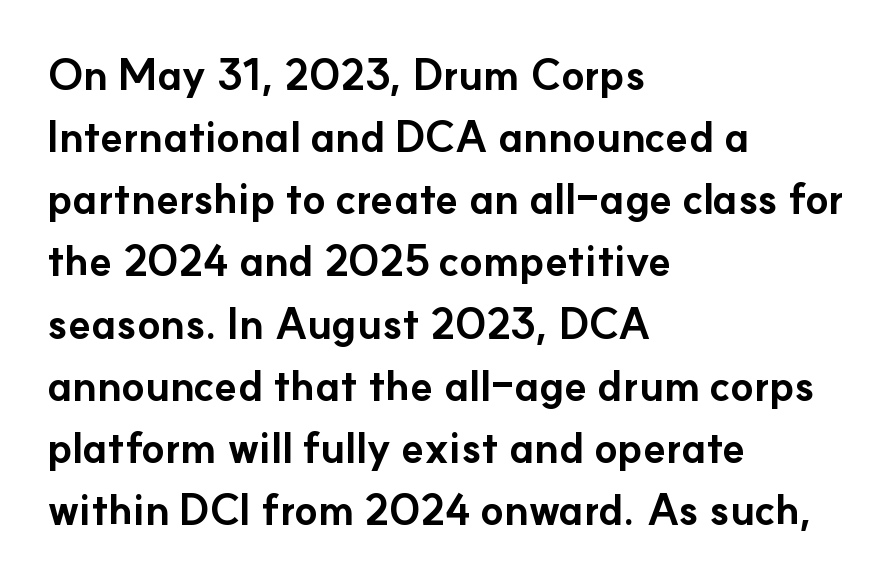
The image shows 42 px bold sans-serif type, upright; set left-aligned, normal line spacing (1.48x), normal letter spacing, not underlined; low stroke contrast and a small x-height.
